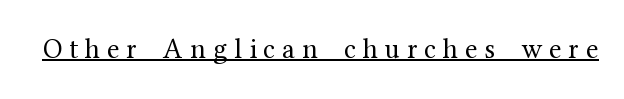
What decoration does the sample have? An underline. Observe the wide spacing: letters keep a clear distance from each other. Do the characters align in a grid? No, the font is proportional. In terms of posture, this sample is upright.
